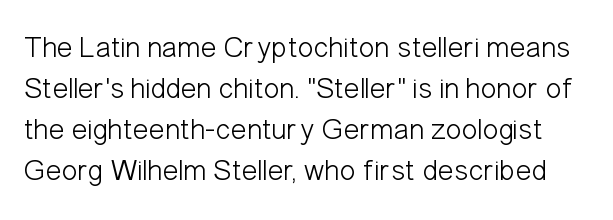
Q: Is the text bold? A: No.
Q: Is the text italic (slanted)? A: No, it is upright.
Q: Is the typeface a serif or a sans-serif typeface? A: Sans-serif.
Q: Is the text underlined? A: No.
Q: Is the spacing between letters normal or unusually wide? A: Normal.
Q: Is the spacing between lines tight, normal or loose? A: Normal.
Q: Width (condensed, normal, or wide)? A: Condensed.
Q: Stroke contrast? A: Low.
Q: x-height? A: Medium.
Q: Monospaced? A: No.
